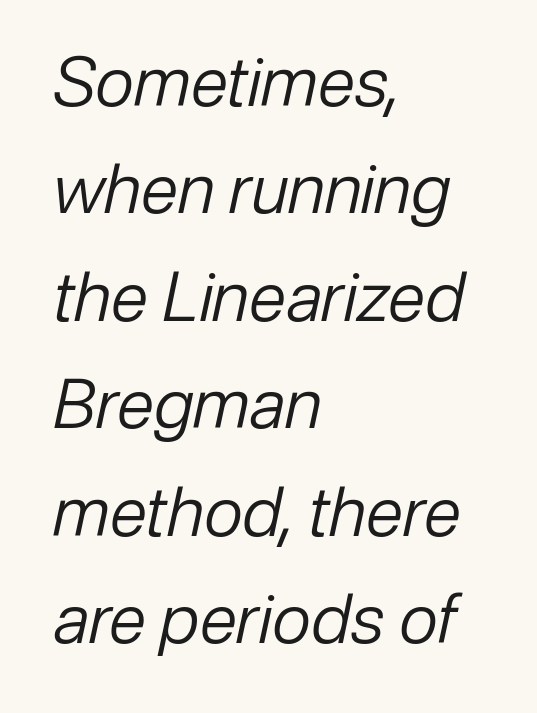
The image shows 68 px regular-weight type, italic (leaning right); set left-aligned, normal line spacing (1.58x), normal letter spacing, not underlined; low stroke contrast and a medium x-height.
